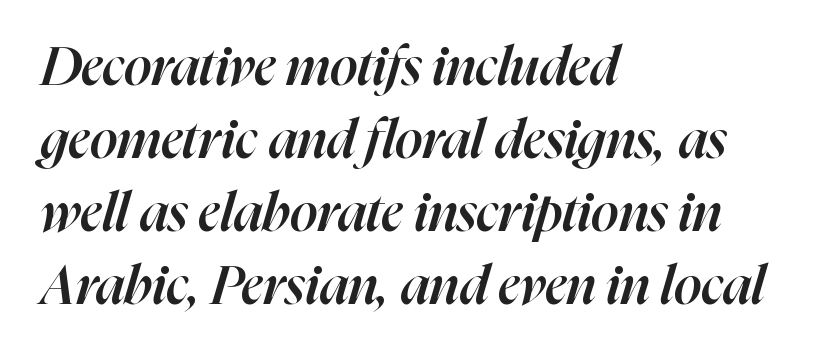
The designer left line spacing at the default. The glyphs look as if they've been sheared to an angle. Default kerning and tracking; the words read as compact shapes. Is this a fixed-width face? No — the glyphs have proportional, varying widths. Decoration check: the copy has no underline. This is the in-between weight designers call semibold or demi.
